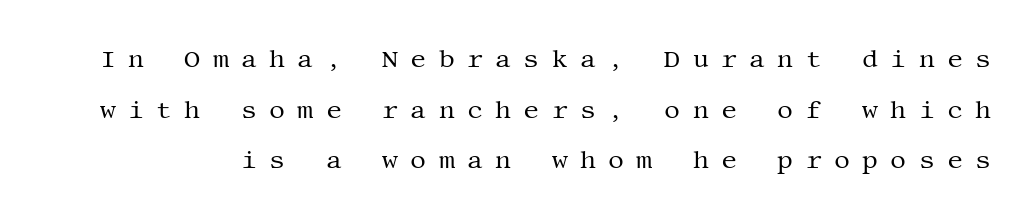
Q: Is the text bold? A: No.
Q: Is the text italic (slanted)? A: No, it is upright.
Q: Is the text underlined? A: No.
Q: Is the spacing between letters normal or unusually wide? A: Unusually wide.
Q: Is the spacing between lines tight, normal or loose? A: Loose.
